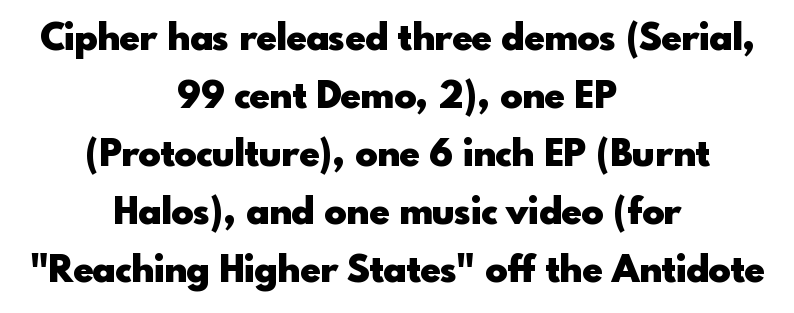
{"serif": "no", "italic": "no", "bold": "yes", "weight": "heavy", "width": "normal", "x_height": "small", "monospaced": "no", "underline": "no", "align": "center", "line_spacing": "normal", "line_spacing_ratio": 1.57, "letter_spacing": "normal", "letter_spacing_em": 0.0, "glyph_px": 37}
